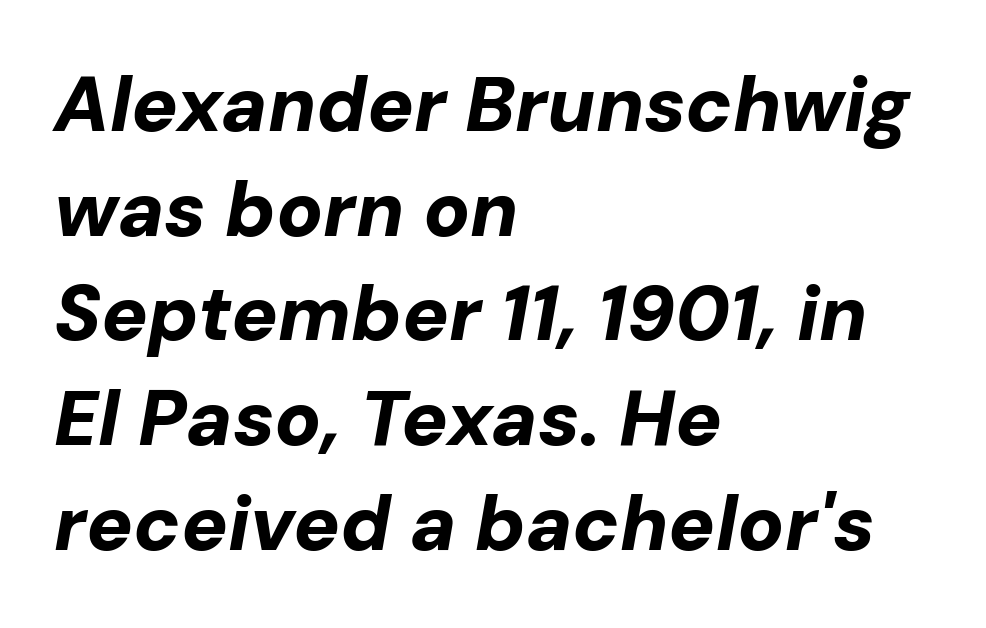
A typesetter would call this leading conventional body-copy spacing. A clean baseline with only descenders dipping below it. The letters are slanted; this is an italic face. The rendering uses natural spacing where letterforms have individual widths. Words appear dense and cohesive because spacing is normal.
